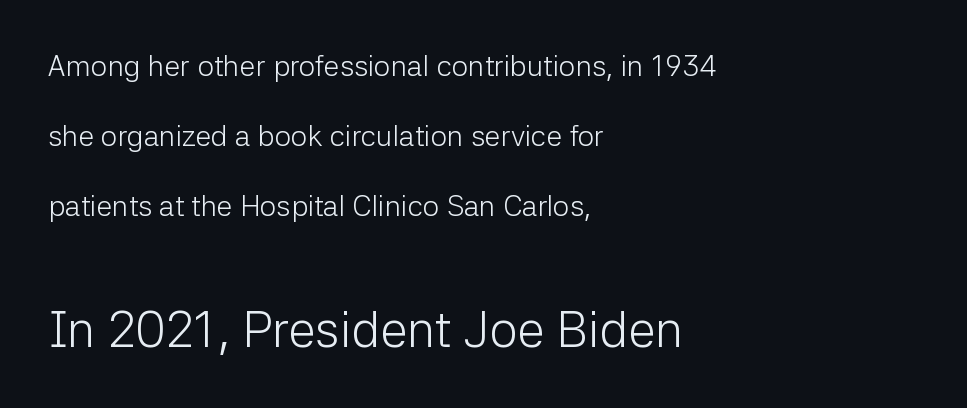
{"serif": "no", "italic": "no", "bold": "no", "weight": "light", "width": "normal", "stroke_contrast": "low", "x_height": "medium", "monospaced": "no", "underline": "no", "align": "left", "line_spacing": "loose", "line_spacing_ratio": 2.42, "letter_spacing": "normal", "letter_spacing_em": 0.0, "larger_block": "second", "size_ratio": 1.72, "glyph_px": 50}
